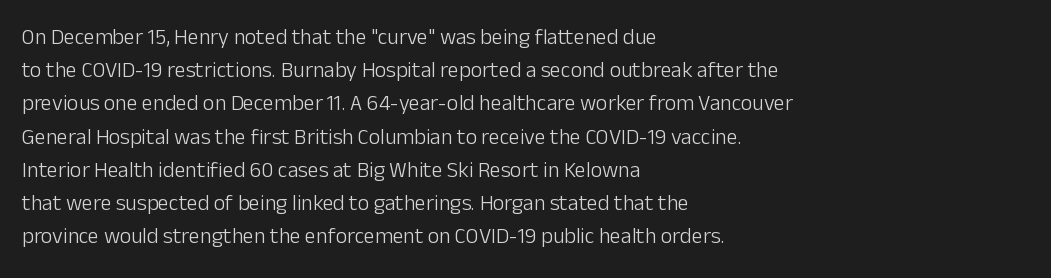
Q: Is the text bold? A: No.
Q: Is the text italic (slanted)? A: No, it is upright.
Q: Is the text underlined? A: No.
Q: How is the paragraph aligned? A: Left-aligned.
Q: Is the spacing between letters normal or unusually wide? A: Normal.
Q: Is the spacing between lines tight, normal or loose? A: Normal.
